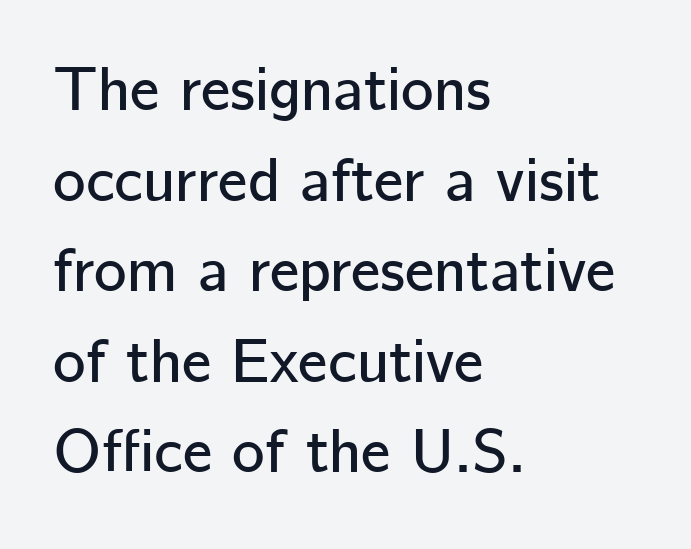
The image shows 62 px sans-serif type, upright; set left-aligned, normal line spacing (1.46x), normal letter spacing, not underlined; low stroke contrast and a medium x-height.
